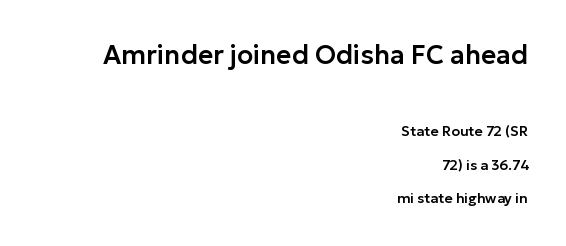
Q: Is the text italic (slanted)? A: No, it is upright.
Q: Is the text underlined? A: No.
Q: How is the paragraph aligned? A: Right-aligned.
Q: Is the spacing between letters normal or unusually wide? A: Normal.
Q: Is the spacing between lines tight, normal or loose? A: Loose.
Q: Which block of text is set in a larger size, the first (top) or the second (bottom)? A: The first (top) one.
